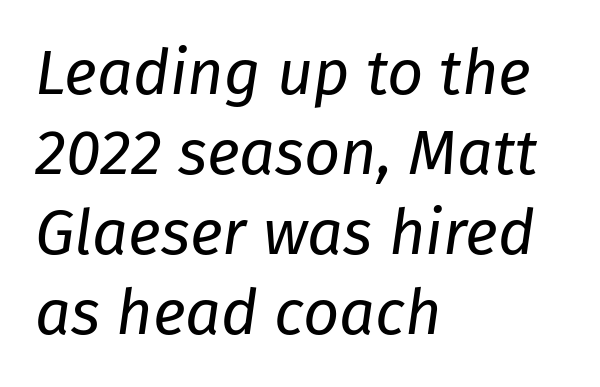
The image shows 63 px regular-weight type, italic (leaning right); set left-aligned, normal line spacing (1.27x), normal letter spacing, not underlined; low stroke contrast and a medium x-height.
